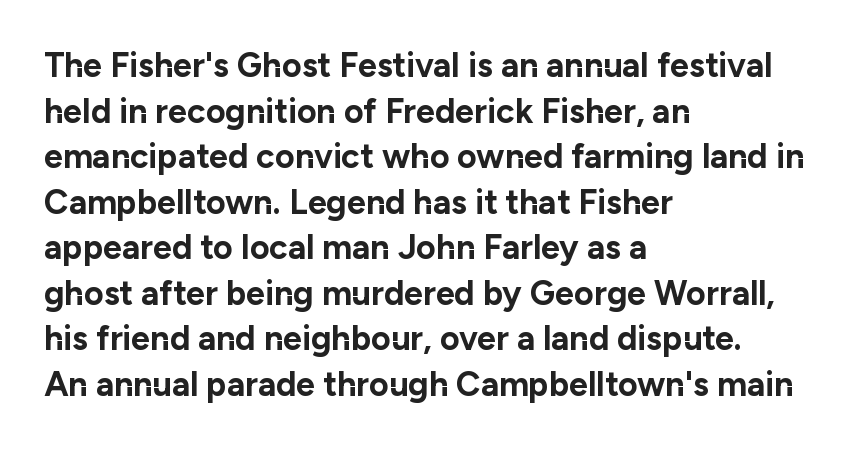
The image shows 34 px bold sans-serif type, upright; set left-aligned, normal line spacing (1.34x), normal letter spacing, not underlined; low stroke contrast and a medium x-height.
